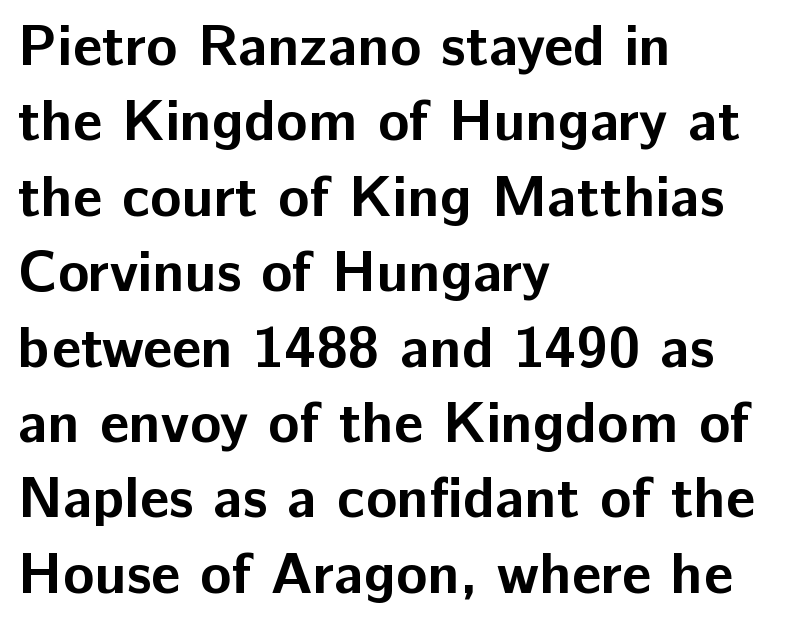
The image shows 58 px bold sans-serif type, upright; set left-aligned, normal line spacing (1.3x), normal letter spacing, not underlined; low stroke contrast and a medium x-height.
